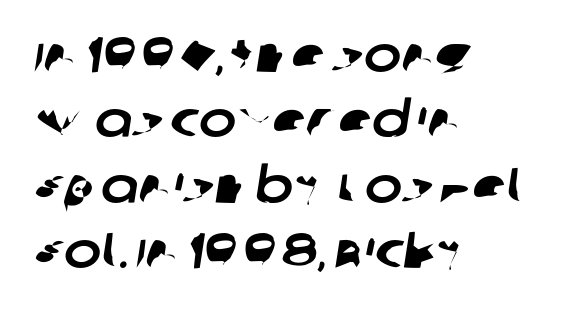
{"serif": "no", "width": "normal", "stroke_contrast": "low", "x_height": "large", "monospaced": "no", "underline": "no", "align": "left", "line_spacing": "normal", "line_spacing_ratio": 1.31, "letter_spacing": "normal", "letter_spacing_em": 0.0, "glyph_px": 50}
